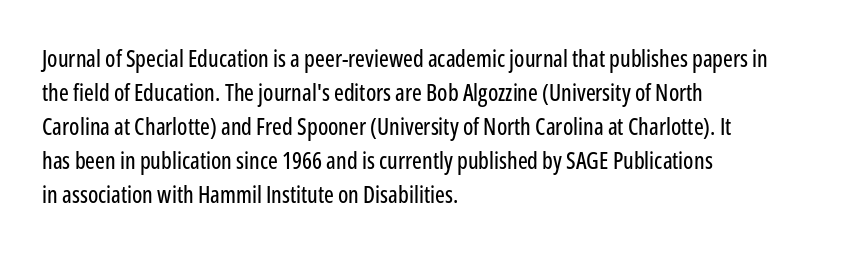
The image shows 23 px text type, upright; set left-aligned, normal line spacing (1.48x), normal letter spacing, not underlined.
